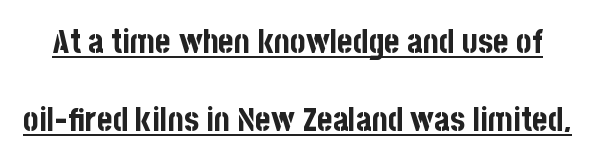
The image shows 33 px bold, condensed sans-serif type, upright; set loose line spacing (2.35x), normal letter spacing, underlined; low stroke contrast and a large x-height.
